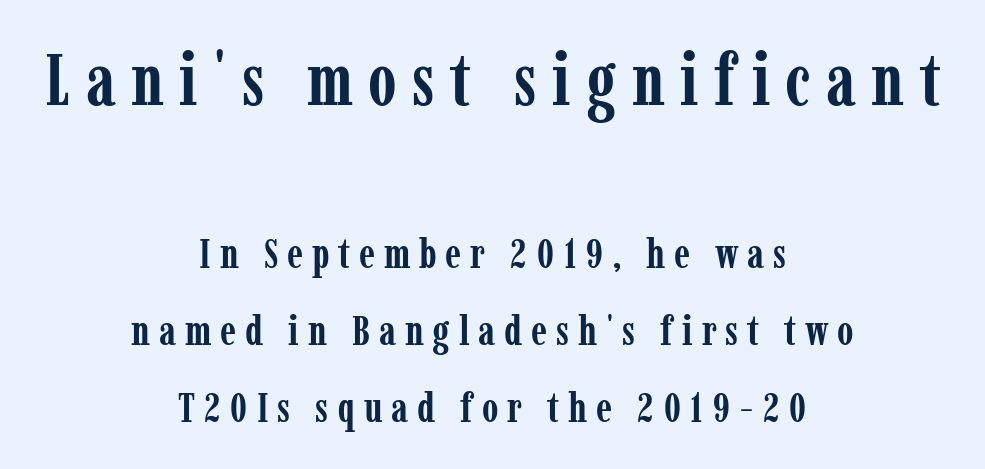
The initial chunk of copy outweighs the following chunk in type size. Character widths vary here, with narrow letters taking less room than wide ones. I'd describe the lettering as bold — thick and assertive. The string is rendered with underlining switched off.
